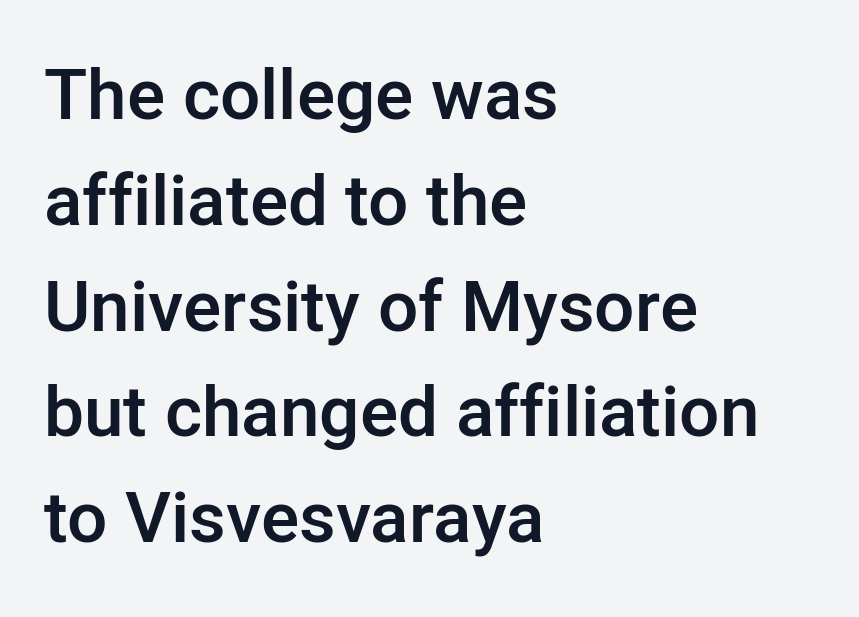
Caption: standard tracking, unaltered. Notice how descenders clear the ascenders below comfortably — that's standard leading. The letters stand straight up with perfectly vertical stems. The letters are semibold — heavier than regular but short of a full bold. Letterform terminals end flat and unadorned throughout the passage. Unmarked baselines from the first word to the last.
